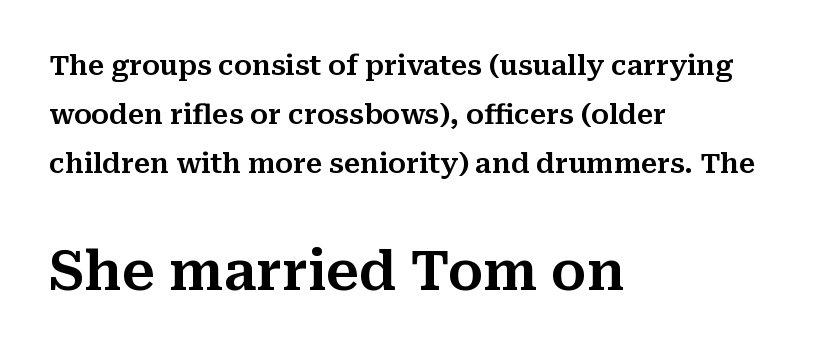
Do the characters align in a grid? No, the font is proportional. The passage shown is not underscored anywhere. Here the glyphs are tracked normally, forming tight word shapes. Style check: upright. Horizontally, the lines are justified to the leading edge only.
